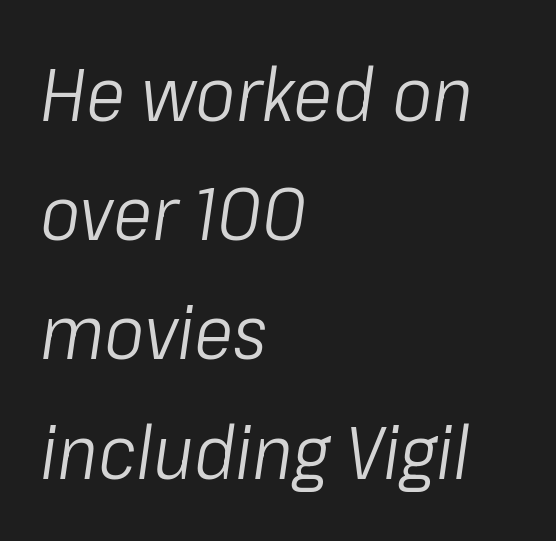
{"italic": "yes", "lean": "right", "slant_degrees": 8, "bold": "no", "weight": "light", "width": "condensed", "stroke_contrast": "low", "x_height": "medium", "monospaced": "no", "underline": "no", "align": "left", "line_spacing": "normal", "line_spacing_ratio": 1.59, "letter_spacing": "normal", "letter_spacing_em": 0.0, "glyph_px": 75}
